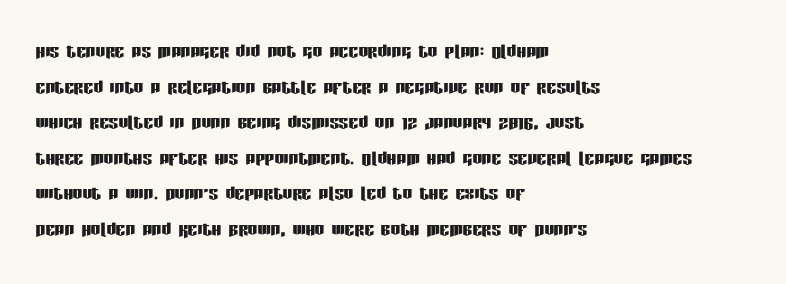
The image shows 24 px text type, upright; set left-aligned, normal line spacing (1.48x), normal letter spacing, not underlined.
